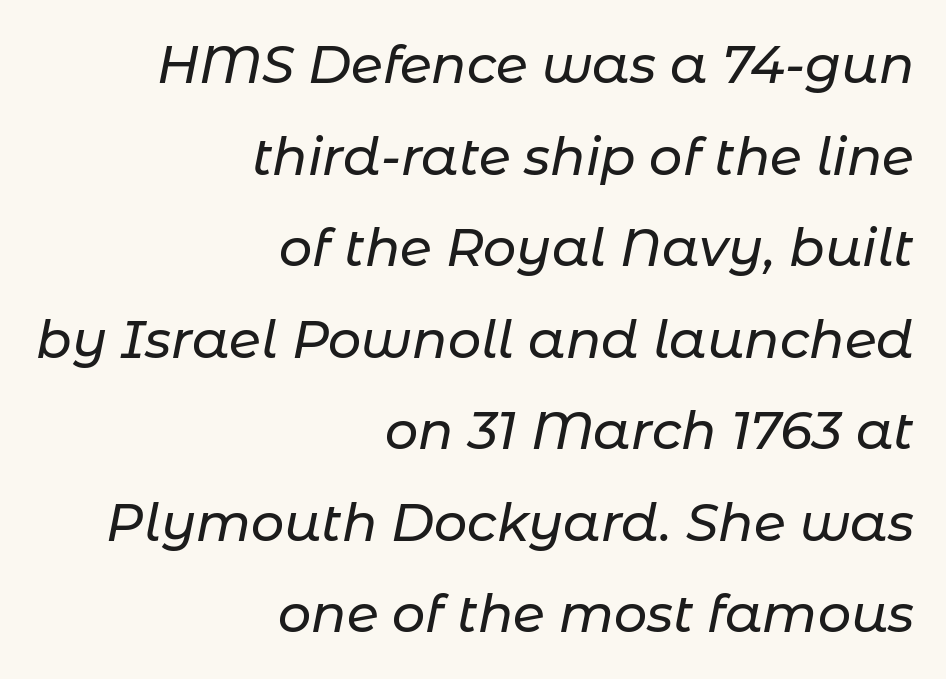
Looking at the ascenders, they clearly lean. The lines in this sample share a right terminus and differ only in where they begin. These lines are rendered in a variable-pitch font. The zone under the glyphs is completely vacant. Caption: standard tracking, unaltered.
